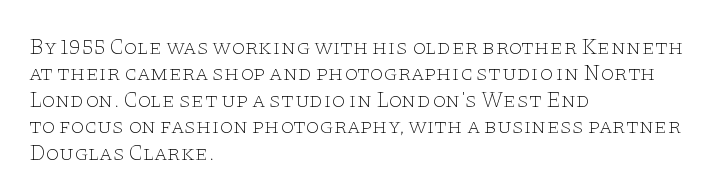
Q: Is the text bold? A: No.
Q: Is the text italic (slanted)? A: No, it is upright.
Q: Is the text underlined? A: No.
Q: How is the paragraph aligned? A: Left-aligned.
Q: Is the spacing between letters normal or unusually wide? A: Normal.
